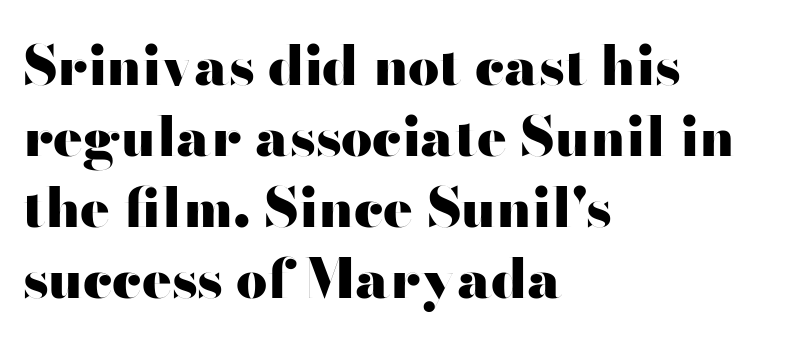
This sample uses a sans-serif face. The lines are quadded left. The glyphs have the mass of a bold cut. This sample keeps an unexceptional amount of space between lines. Check under the words: just untouched page. The passage shown is typed in a proportional face where columns would drift.
